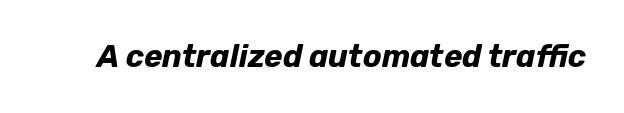
The image shows 31 px bold type, italic (leaning right); set normal letter spacing, not underlined; low stroke contrast and a medium x-height.
